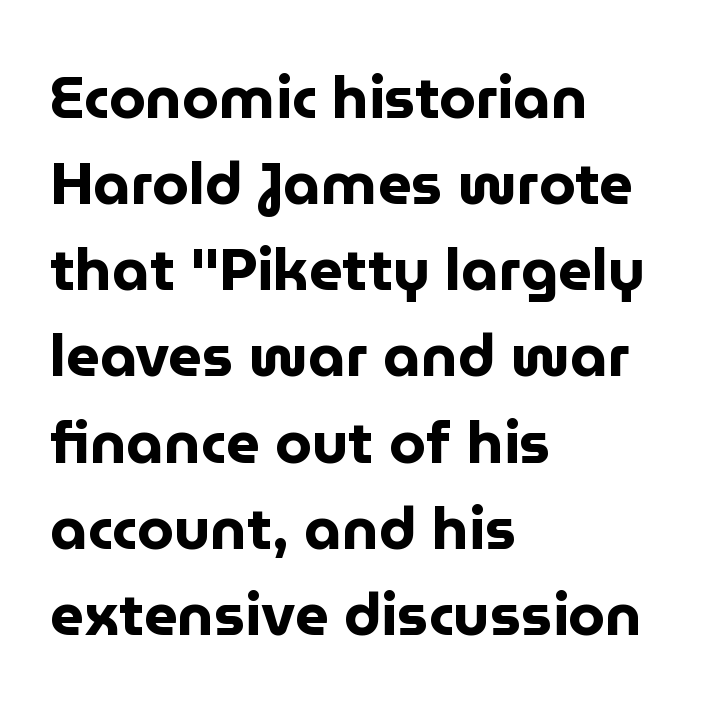
Q: Is the text bold? A: Yes.
Q: Is the text italic (slanted)? A: No, it is upright.
Q: Is the typeface a serif or a sans-serif typeface? A: Sans-serif.
Q: Is the text underlined? A: No.
Q: How is the paragraph aligned? A: Left-aligned.
Q: Is the spacing between letters normal or unusually wide? A: Normal.
Q: Is the spacing between lines tight, normal or loose? A: Normal.
Q: Width (condensed, normal, or wide)? A: Normal.
Q: Stroke contrast? A: Low.
Q: x-height? A: Medium.
Q: Monospaced? A: No.
